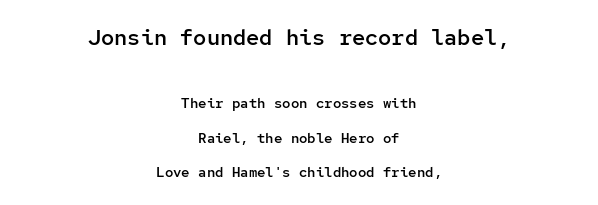
{"italic": "no", "bold": "semi", "underline": "no", "align": "center", "line_spacing": "loose", "line_spacing_ratio": 2.45, "letter_spacing": "normal", "letter_spacing_em": 0.0, "larger_block": "first", "size_ratio": 1.57, "glyph_px": 22}
